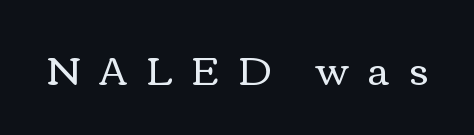
The image shows 39 px regular-weight, wide type, upright; set unusually wide letter spacing (+0.49 em), not underlined; medium stroke contrast and a medium x-height.
